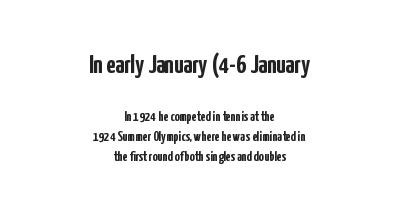
The image shows 26 px bold type, upright; set centered, normal line spacing (1.41x), normal letter spacing, not underlined; the first (top) block is 1.86x larger.
